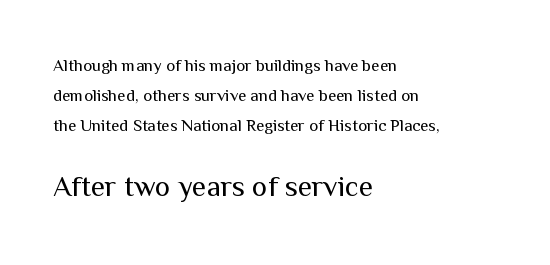
Q: Is the text bold? A: No.
Q: Is the text italic (slanted)? A: No, it is upright.
Q: Is the typeface a serif or a sans-serif typeface? A: Sans-serif.
Q: Is the text underlined? A: No.
Q: How is the paragraph aligned? A: Left-aligned.
Q: Is the spacing between letters normal or unusually wide? A: Normal.
Q: Which block of text is set in a larger size, the first (top) or the second (bottom)? A: The second (bottom) one.
Q: Width (condensed, normal, or wide)? A: Normal.
Q: Stroke contrast? A: Medium.
Q: x-height? A: Medium.
Q: Monospaced? A: No.
